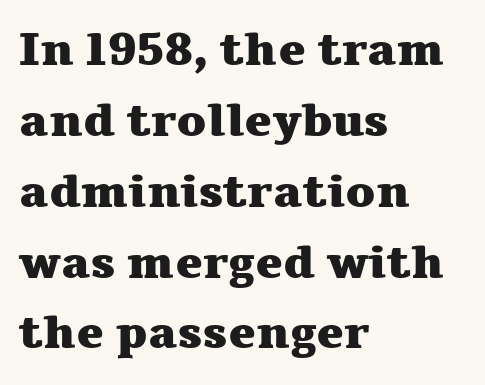
Q: Is the text bold? A: Yes.
Q: Is the text italic (slanted)? A: No, it is upright.
Q: Is the typeface a serif or a sans-serif typeface? A: Serif.
Q: Is the text underlined? A: No.
Q: How is the paragraph aligned? A: Left-aligned.
Q: Is the spacing between letters normal or unusually wide? A: Normal.
Q: Is the spacing between lines tight, normal or loose? A: Normal.
Q: Width (condensed, normal, or wide)? A: Wide.
Q: Stroke contrast? A: Medium.
Q: x-height? A: Medium.
Q: Monospaced? A: No.
